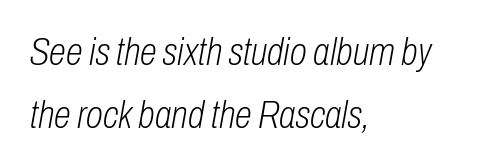
{"italic": "yes", "lean": "right", "slant_degrees": 10, "bold": "no", "weight": "light", "width": "condensed", "stroke_contrast": "low", "x_height": "medium", "monospaced": "no", "underline": "no", "align": "left", "line_spacing": "normal", "line_spacing_ratio": 1.61, "letter_spacing": "normal", "letter_spacing_em": 0.0, "glyph_px": 39}
